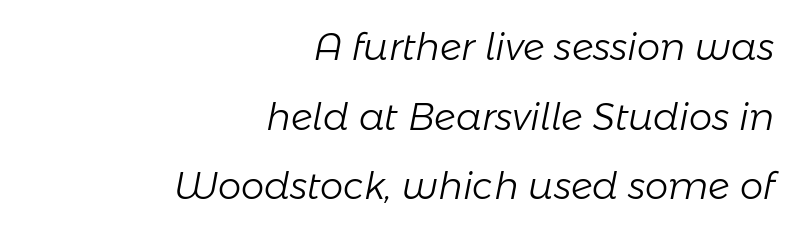
The image shows 37 px light type, italic (leaning right); set right-aligned, line spacing 1.88x, normal letter spacing, not underlined; low stroke contrast and a medium x-height.
